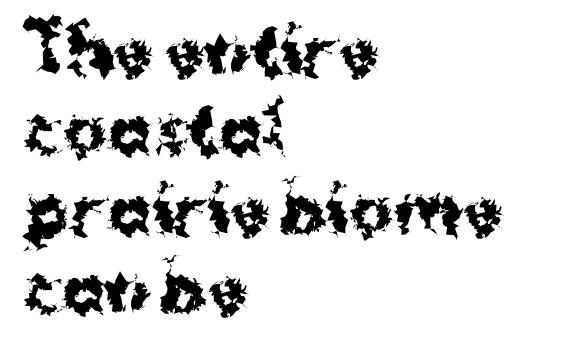
The image shows 65 px bold sans-serif type, upright; set left-aligned, line spacing 1.22x, normal letter spacing, not underlined; medium stroke contrast and a medium x-height.
